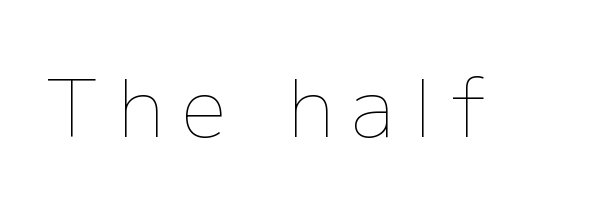
No word sits above an underline. Heaviness? Minimal to ordinary, like unemphasized prose. Every character sits straight up, as roman type does. Here the glyphs are tracked loosely, breaking word shapes into spaced letters. Spacing verdict: proportional, widths tailored to each character.
